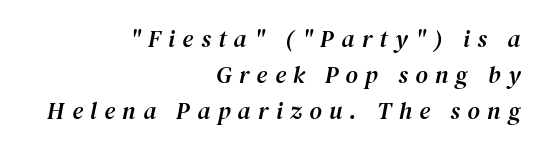
{"italic": "yes", "lean": "right", "slant_degrees": 12, "underline": "no", "align": "right", "line_spacing": "normal", "line_spacing_ratio": 1.51, "letter_spacing": "wide", "letter_spacing_em": 0.31, "glyph_px": 24}
